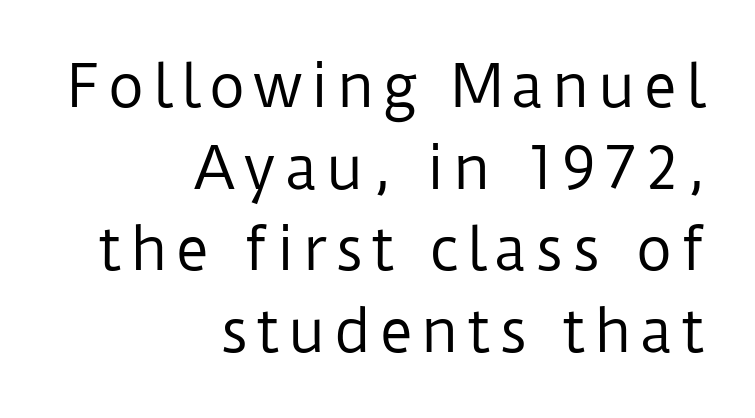
The image shows 57 px regular-weight sans-serif type, upright; set right-aligned, normal line spacing (1.43x), not underlined; low stroke contrast and a medium x-height.
